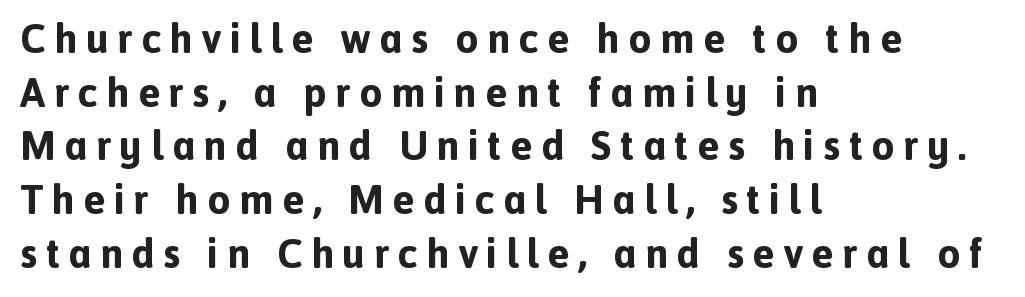
The passage shown is typeset with a sans-serif family. Glance below the letters and you will spot only blank space. Designer's note — italics off, roman on. Is the type bold? Yes — the strokes are clearly thick and heavy.
